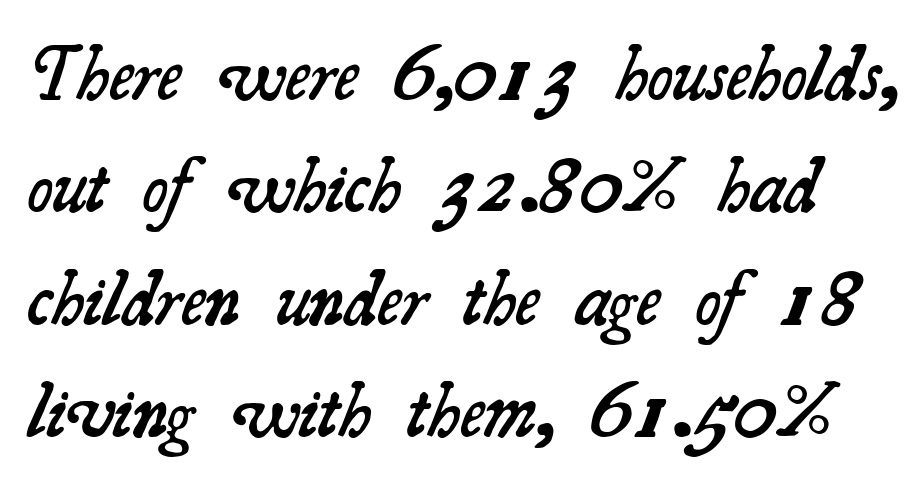
Note: serifs present on the glyphs. The passage shown is typed in a proportional face where columns would drift. The leading is moderate, giving the passage an even texture. This sample uses plain, unmodified letter spacing. Each row of text sits above clean, open space. Stems and bowls a touch heavier than normal — semibold.
